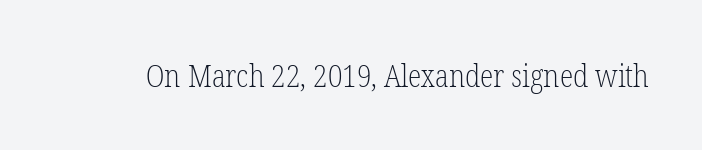
{"serif": "yes", "italic": "no", "bold": "no", "weight": "light", "width": "condensed", "stroke_contrast": "low", "x_height": "medium", "monospaced": "no", "underline": "no", "letter_spacing": "normal", "letter_spacing_em": 0.0, "glyph_px": 31}
